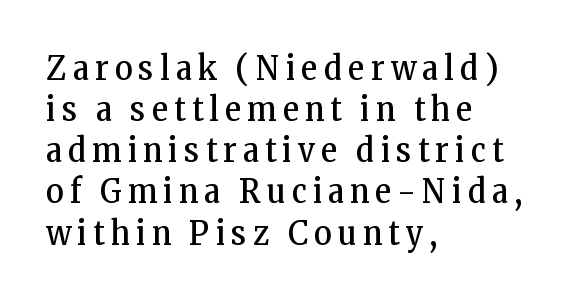
{"serif": "yes", "italic": "no", "bold": "no", "weight": "regular", "width": "condensed", "stroke_contrast": "low", "x_height": "medium", "monospaced": "no", "underline": "no", "align": "left", "line_spacing_ratio": 1.21, "glyph_px": 34}
